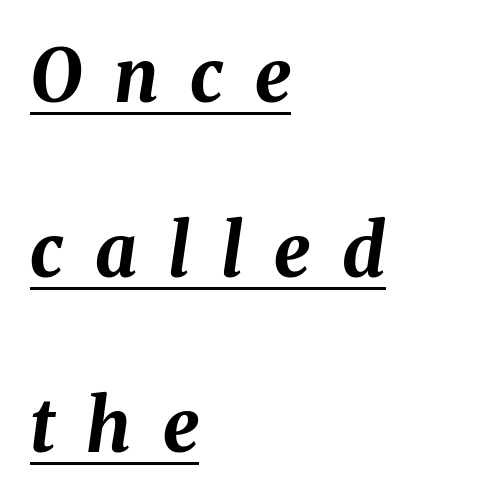
Do the characters align in a grid? No, the font is proportional. Leftover space on each line is placed entirely after the last word. Every letter is thick-stroked: bold, no question. A typesetter would call this leading open, well beyond the default. These characters rest on top of a visible drawn line.
